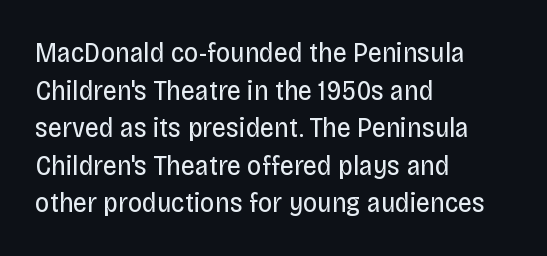
{"serif": "no", "italic": "no", "bold": "no", "weight": "regular", "width": "condensed", "stroke_contrast": "low", "x_height": "large", "monospaced": "no", "underline": "no", "align": "left", "line_spacing": "normal", "line_spacing_ratio": 1.34, "letter_spacing": "normal", "letter_spacing_em": 0.0, "glyph_px": 28}
